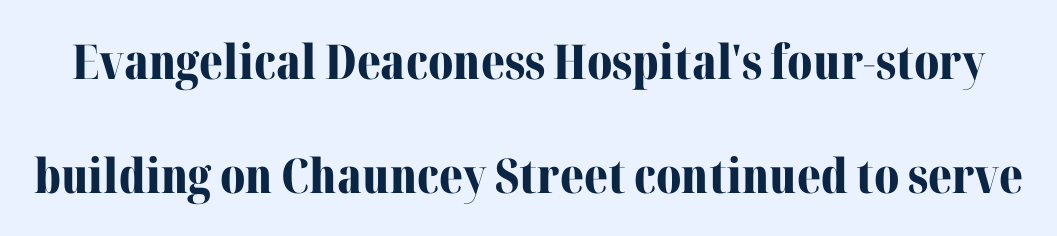
The type is set solid horizontally, with unmodified tracking. The letters advance in unequal steps, a hallmark of proportional type. Italic? Not at all — the glyphs are vertical. Unmarked baselines from the first word to the last. The face used here is seriffed, in the tradition of book romans.
